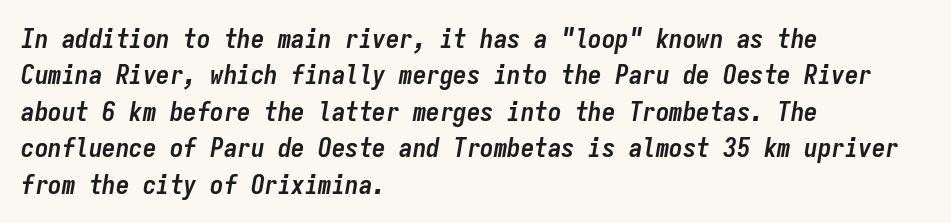
The text block is weighted toward the left margin, trailing off unevenly rightward. Has an underline been added? It has not. Every letter is thick-stroked: bold, no question. Leading: standard. Is the letter spacing exaggerated? No — it looks like the ordinary default. Slanted lettering throughout.
